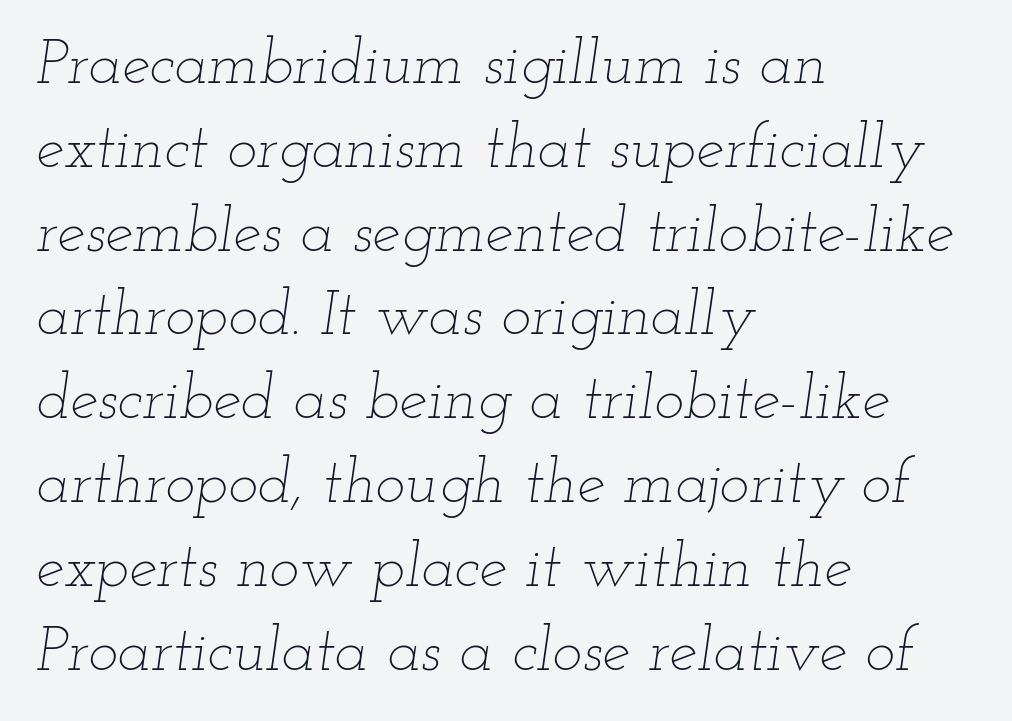
Q: Is the text bold? A: No.
Q: Is the text italic (slanted)? A: Yes, it leans right by about 12 degrees.
Q: Is the text underlined? A: No.
Q: How is the paragraph aligned? A: Left-aligned.
Q: Is the spacing between letters normal or unusually wide? A: Normal.
Q: Is the spacing between lines tight, normal or loose? A: Normal.
Q: Width (condensed, normal, or wide)? A: Wide.
Q: Stroke contrast? A: Low.
Q: x-height? A: Small.
Q: Monospaced? A: No.
